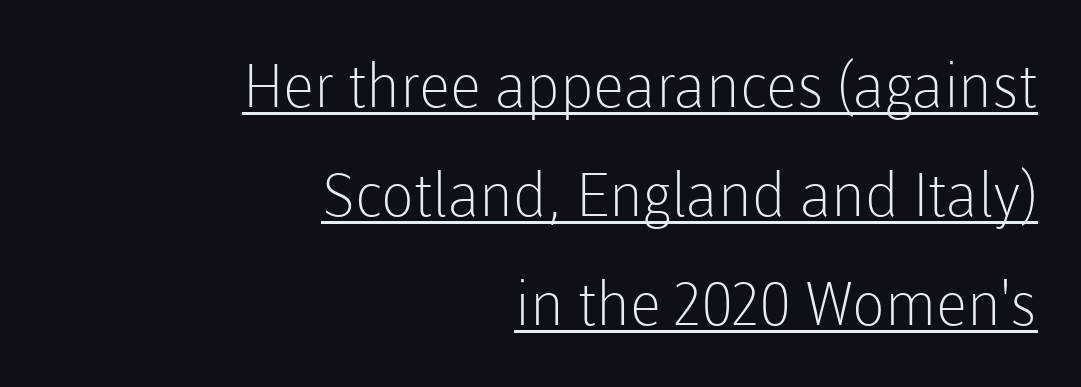
Q: Is the text bold? A: No.
Q: Is the text italic (slanted)? A: No, it is upright.
Q: Is the typeface a serif or a sans-serif typeface? A: Sans-serif.
Q: Is the text underlined? A: Yes.
Q: How is the paragraph aligned? A: Right-aligned.
Q: Is the spacing between letters normal or unusually wide? A: Normal.
Q: Width (condensed, normal, or wide)? A: Normal.
Q: Stroke contrast? A: Low.
Q: x-height? A: Medium.
Q: Monospaced? A: No.
